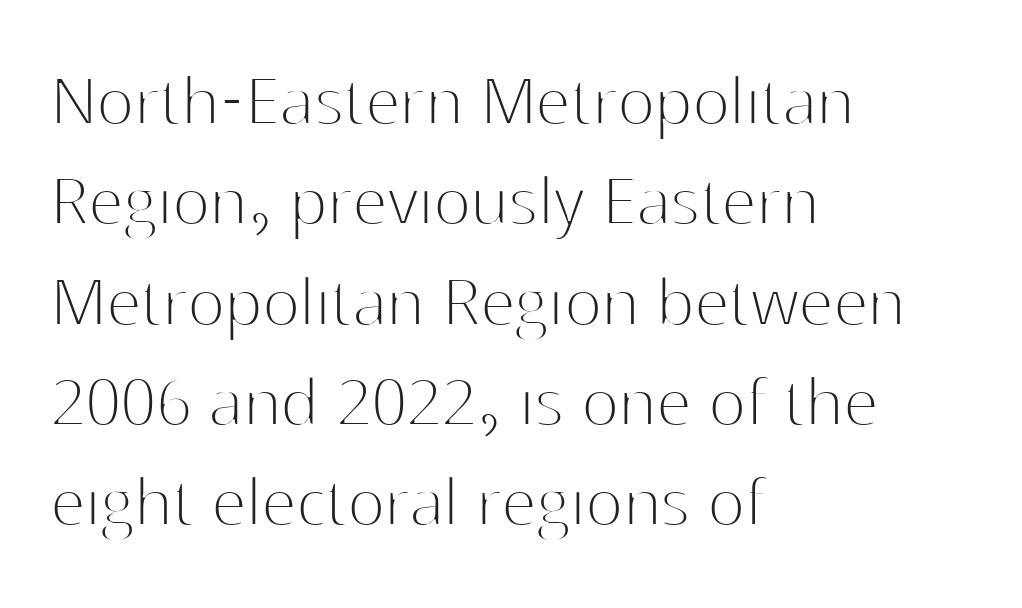
{"serif": "no", "italic": "no", "bold": "no", "weight": "thin", "width": "normal", "stroke_contrast": "high", "x_height": "medium", "monospaced": "no", "underline": "no", "align": "left", "line_spacing": "normal", "line_spacing_ratio": 1.27, "letter_spacing": "normal", "letter_spacing_em": 0.0, "glyph_px": 79}
